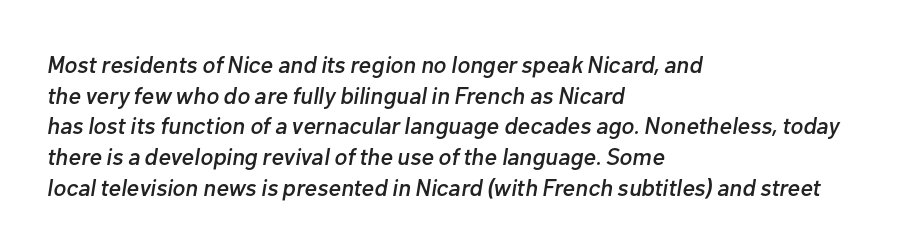
All the whitespace from short lines collects on the right. Glance below the letters and you will spot only blank space. The face used here is rendered with its standard letterfit. Interline gaps are of average width in this sample.
